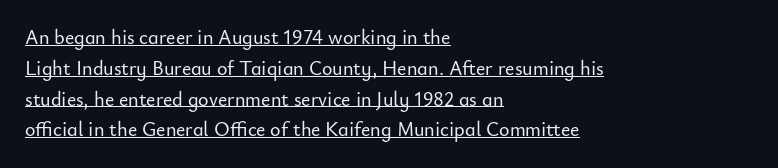
{"italic": "no", "underline": "yes", "align": "left", "line_spacing": "normal", "line_spacing_ratio": 1.54, "letter_spacing": "normal", "letter_spacing_em": 0.0, "glyph_px": 20}
